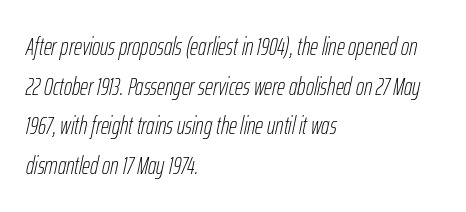
Descenders are the only things crossing below the line. Default kerning and tracking; the words read as compact shapes. The rendering applies a slant to the glyphs. Is this a heavy cut? Hardly; it is regular or lighter.
